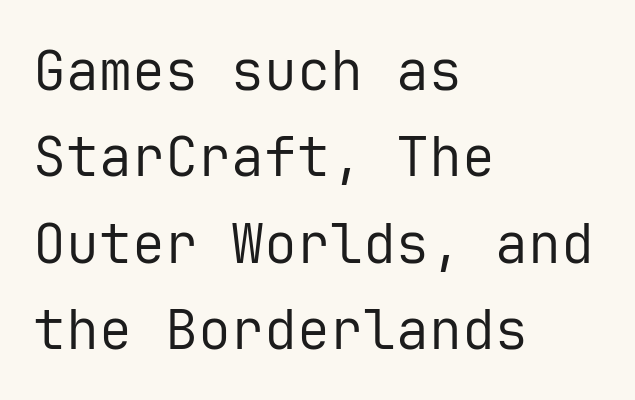
A sans-serif font was chosen for this passage. Compared with typical body copy, the letter spacing here is the same. Underline: absent. Stroke thickness stays within the range of a standard reading face or lighter.
